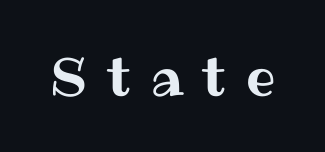
Q: Is the text italic (slanted)? A: No, it is upright.
Q: Is the text underlined? A: No.
Q: Is the spacing between letters normal or unusually wide? A: Unusually wide.
Q: Width (condensed, normal, or wide)? A: Normal.
Q: Stroke contrast? A: Medium.
Q: x-height? A: Medium.
Q: Monospaced? A: No.
